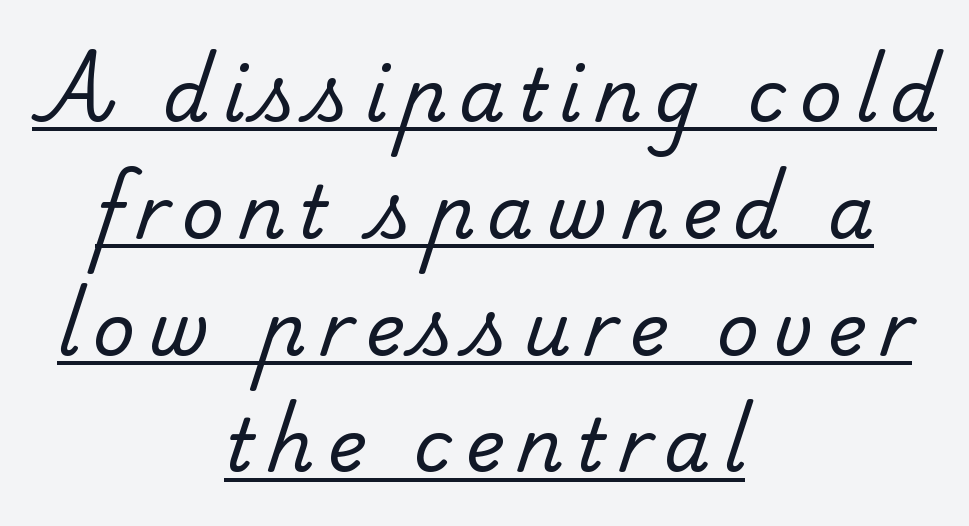
{"serif": "yes", "bold": "no", "weight": "regular", "width": "normal", "stroke_contrast": "low", "x_height": "small", "monospaced": "no", "underline": "yes", "align": "center", "line_spacing": "normal", "line_spacing_ratio": 1.6, "glyph_px": 73}
